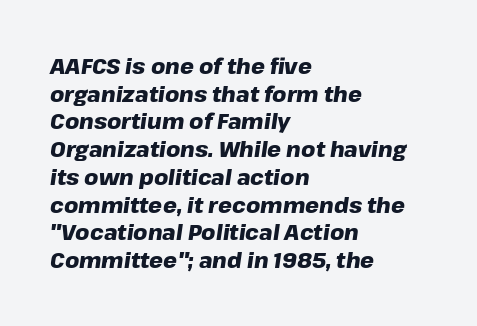
Does extra space separate the letters? No, they use regular spacing. The passage shown leans; its letterforms are oblique. Type without underlining. The passage is arranged the way most books set body copy — flush left. The glyphs have the mass of a bold cut. This block has exactly the height ordinary leading produces.
